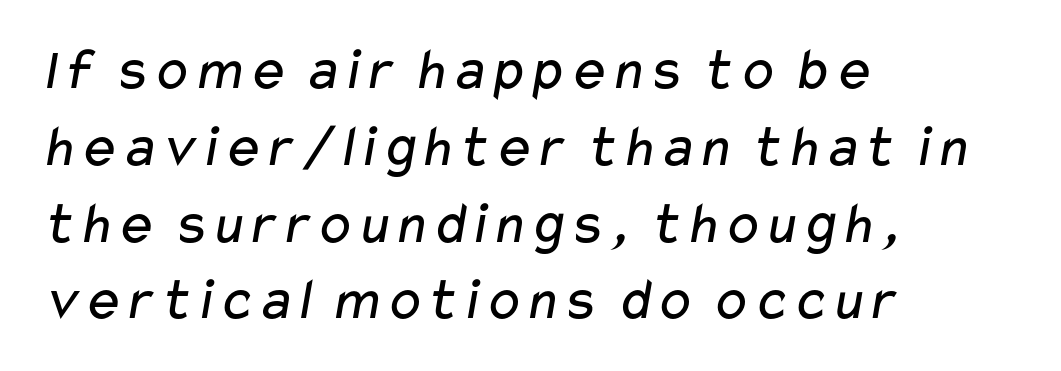
Q: Is the text bold? A: No.
Q: Is the typeface a serif or a sans-serif typeface? A: Sans-serif.
Q: Is the text underlined? A: No.
Q: How is the paragraph aligned? A: Left-aligned.
Q: Is the spacing between letters normal or unusually wide? A: Normal.
Q: Is the spacing between lines tight, normal or loose? A: Normal.
Q: Width (condensed, normal, or wide)? A: Wide.
Q: Stroke contrast? A: Low.
Q: x-height? A: Medium.
Q: Monospaced? A: No.
